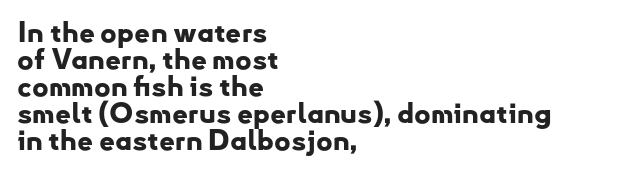
Q: Is the text bold? A: Yes.
Q: Is the text italic (slanted)? A: No, it is upright.
Q: Is the typeface a serif or a sans-serif typeface? A: Sans-serif.
Q: Is the text underlined? A: No.
Q: How is the paragraph aligned? A: Left-aligned.
Q: Is the spacing between letters normal or unusually wide? A: Normal.
Q: Is the spacing between lines tight, normal or loose? A: Tight.
Q: Width (condensed, normal, or wide)? A: Normal.
Q: Stroke contrast? A: Low.
Q: x-height? A: Small.
Q: Monospaced? A: No.
